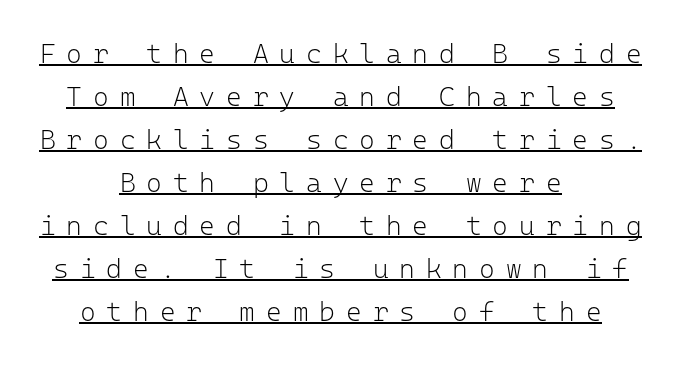
Q: Is the text bold? A: No.
Q: Is the text italic (slanted)? A: No, it is upright.
Q: Is the text underlined? A: Yes.
Q: How is the paragraph aligned? A: Centered.
Q: Is the spacing between letters normal or unusually wide? A: Unusually wide.
Q: Is the spacing between lines tight, normal or loose? A: Normal.
